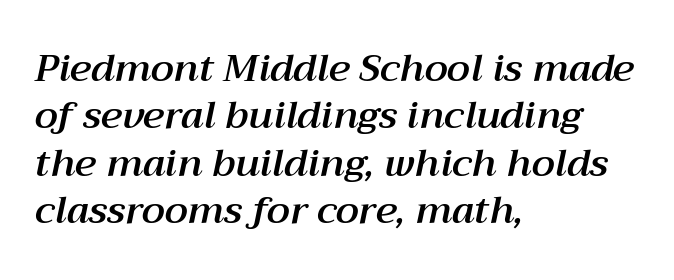
The image shows 38 px text type, italic (leaning right); set left-aligned, normal line spacing (1.25x), normal letter spacing, not underlined; medium stroke contrast and a medium x-height.
